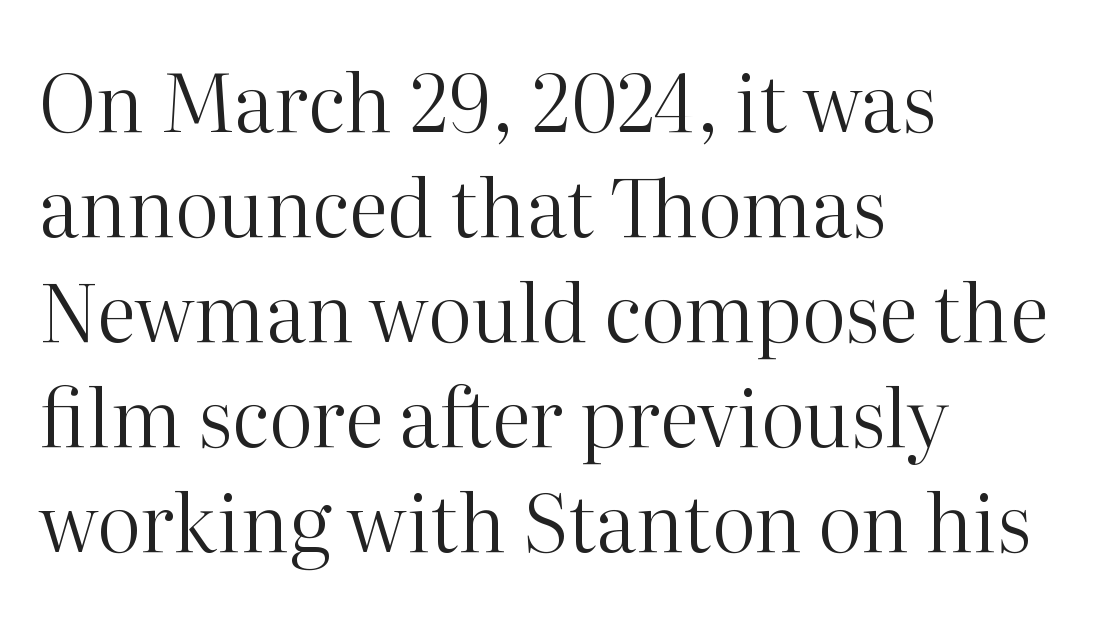
Q: Is the text bold? A: No.
Q: Is the text italic (slanted)? A: No, it is upright.
Q: Is the typeface a serif or a sans-serif typeface? A: Serif.
Q: Is the text underlined? A: No.
Q: How is the paragraph aligned? A: Left-aligned.
Q: Is the spacing between letters normal or unusually wide? A: Normal.
Q: Is the spacing between lines tight, normal or loose? A: Normal.
Q: Width (condensed, normal, or wide)? A: Normal.
Q: Stroke contrast? A: High.
Q: x-height? A: Medium.
Q: Monospaced? A: No.
